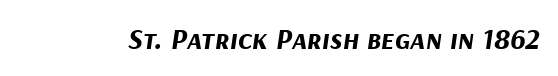
Q: Is the text bold? A: Yes.
Q: Is the text italic (slanted)? A: Yes, it leans right by about 9 degrees.
Q: Is the text underlined? A: No.
Q: Is the spacing between letters normal or unusually wide? A: Normal.
Q: Width (condensed, normal, or wide)? A: Normal.
Q: Stroke contrast? A: Medium.
Q: x-height? A: Medium.
Q: Monospaced? A: No.
